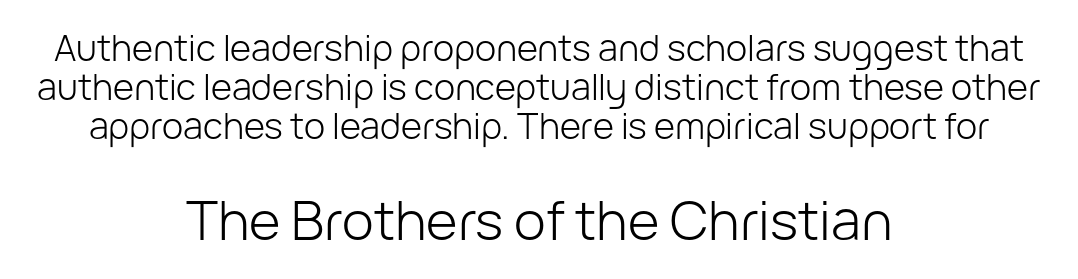
The image shows 54 px light sans-serif type, upright; set centered, tight line spacing (1.08x), normal letter spacing, not underlined; the second (bottom) block is 1.5x larger; low stroke contrast and a medium x-height.
